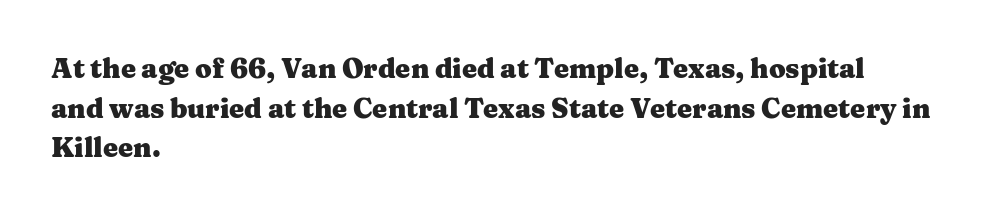
The glyphs are unaccompanied by any horizontal stroke below them. The characters look thick and weighty, a clear bold. Horizontally, the lines are justified to the leading edge only. Successive baselines arrive at the customary interval. Ordinary non-slanted type is in use.
